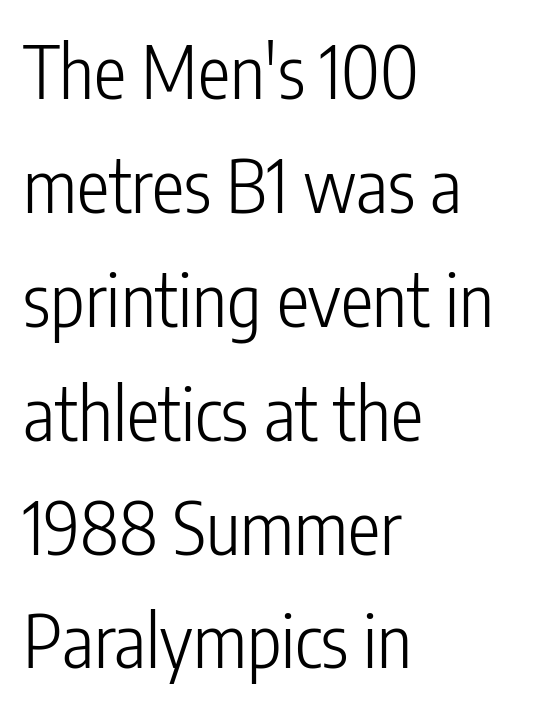
{"serif": "no", "italic": "no", "bold": "no", "weight": "light", "width": "condensed", "stroke_contrast": "low", "x_height": "medium", "monospaced": "no", "underline": "no", "align": "left", "line_spacing": "normal", "line_spacing_ratio": 1.56, "letter_spacing": "normal", "letter_spacing_em": 0.0, "glyph_px": 73}
